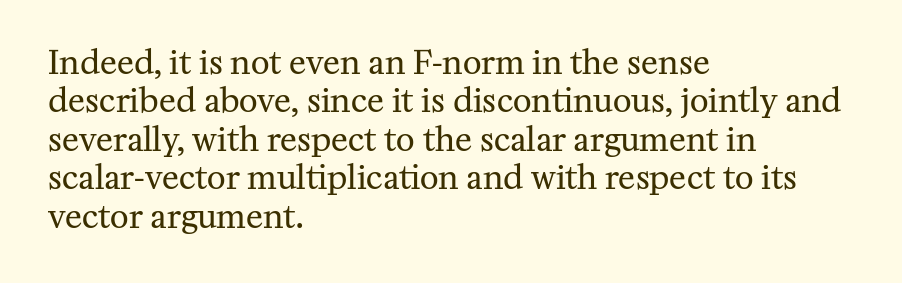
Does the copy run flush right? No — it runs flush left. Characters follow at the spacing the type designer built in. Vertical strokes here are truly vertical. Proportional: the letters do not fall into vertical columns.
